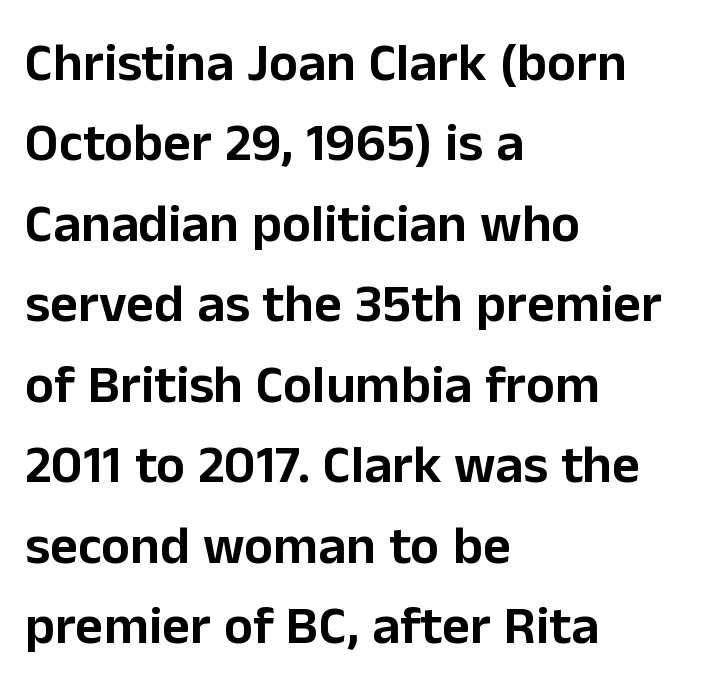
{"serif": "no", "italic": "no", "width": "normal", "stroke_contrast": "low", "x_height": "medium", "monospaced": "no", "underline": "no", "align": "left", "line_spacing": "normal", "line_spacing_ratio": 1.49, "letter_spacing": "normal", "letter_spacing_em": 0.0, "glyph_px": 54}
